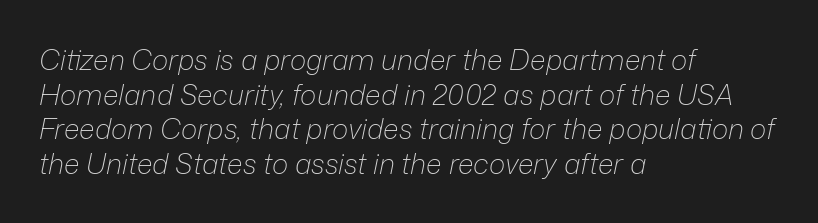
The image shows 28 px light type, italic (leaning right); set left-aligned, line spacing 1.24x, normal letter spacing, not underlined; low stroke contrast and a medium x-height.
